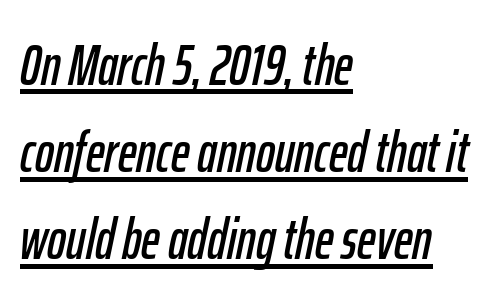
{"italic": "yes", "lean": "right", "slant_degrees": 12, "width": "condensed", "stroke_contrast": "low", "x_height": "medium", "monospaced": "no", "underline": "yes", "align": "left", "line_spacing": "normal", "line_spacing_ratio": 1.53, "letter_spacing": "normal", "letter_spacing_em": 0.0, "glyph_px": 57}
